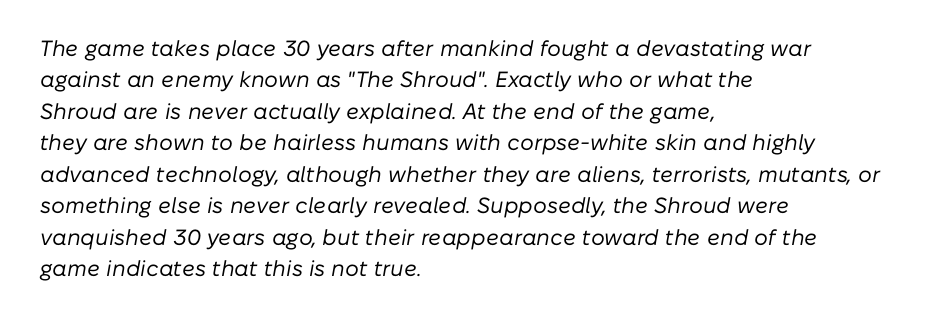
{"italic": "yes", "lean": "right", "slant_degrees": 10, "bold": "no", "underline": "no", "align": "left", "line_spacing": "normal", "line_spacing_ratio": 1.43, "letter_spacing": "normal", "letter_spacing_em": 0.0, "glyph_px": 22}
